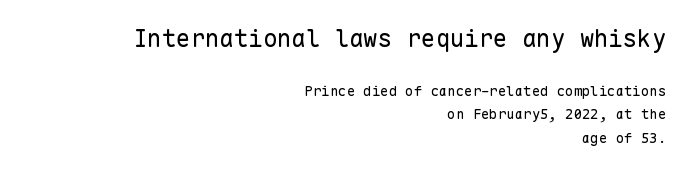
This sample keeps an unexceptional amount of space between lines. This rendering leaves character spacing at its baseline value. Character size in the leading block exceeds that of the trailing block. Anything drawn beneath the words? Only blank space. The font is comparable to plain body text, perhaps lighter.
